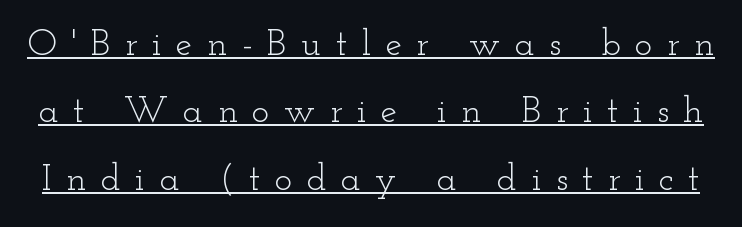
{"serif": "yes", "italic": "no", "bold": "no", "weight": "light", "width": "wide", "stroke_contrast": "low", "x_height": "small", "monospaced": "no", "underline": "yes", "line_spacing_ratio": 1.82, "letter_spacing": "wide", "letter_spacing_em": 0.39, "glyph_px": 37}
